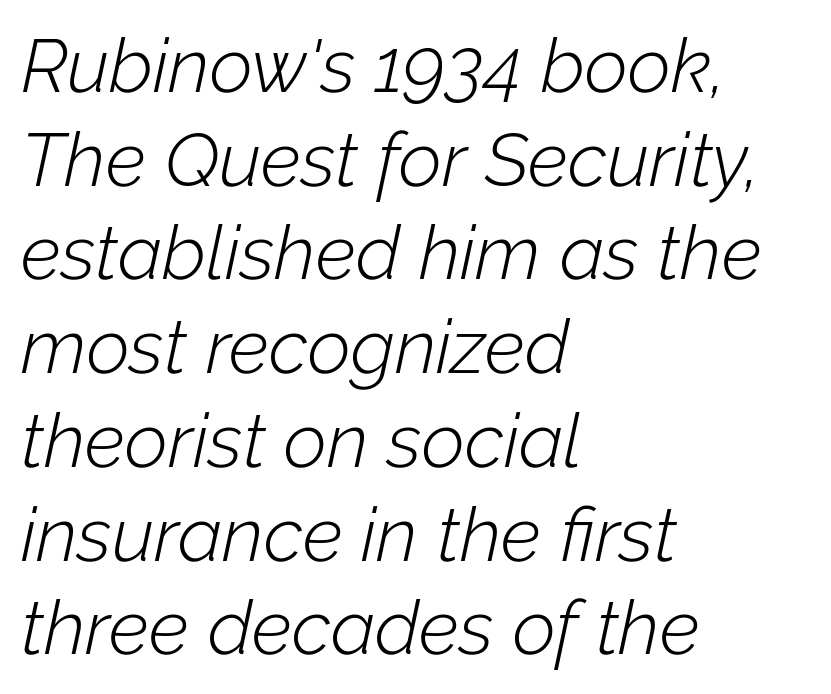
{"italic": "yes", "lean": "right", "slant_degrees": 12, "bold": "no", "weight": "light", "width": "normal", "stroke_contrast": "low", "x_height": "medium", "monospaced": "no", "underline": "no", "align": "left", "line_spacing": "normal", "line_spacing_ratio": 1.25, "letter_spacing": "normal", "letter_spacing_em": 0.0, "glyph_px": 75}
